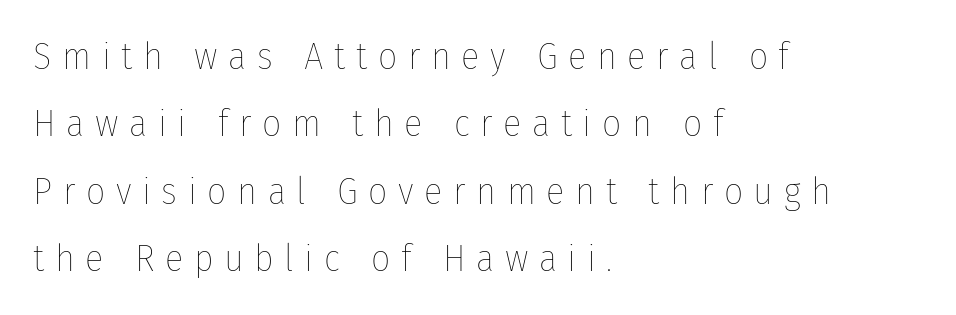
Q: Is the text bold? A: No.
Q: Is the text italic (slanted)? A: No, it is upright.
Q: Is the text underlined? A: No.
Q: How is the paragraph aligned? A: Left-aligned.
Q: Is the spacing between letters normal or unusually wide? A: Unusually wide.
Q: Width (condensed, normal, or wide)? A: Condensed.
Q: Stroke contrast? A: Low.
Q: x-height? A: Medium.
Q: Monospaced? A: No.
